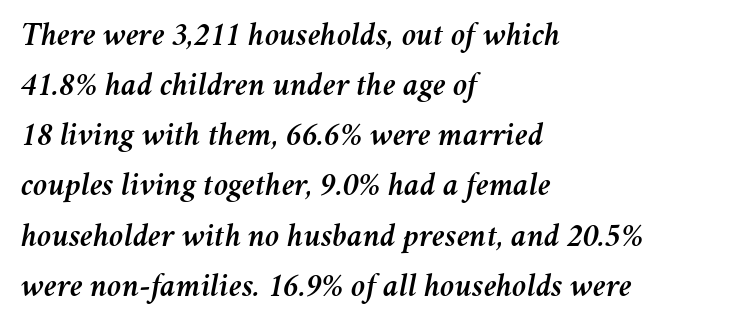
Think of a printed novel: that variable character pitch is what you see here. Where is the straight margin? On the left. Notice how descenders clear the ascenders below comfortably — that's standard leading. Observe the lean: these are italic letterforms. This rendering features lettering with no underline. Letter spacing: default.
